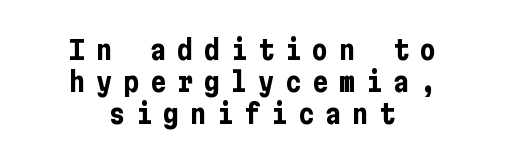
A dark, heavy texture on the line: the type is bold. Descenders are the only things crossing below the line. The type sits square on the baseline with zero lean. Short and long lines alike share a common midpoint. These lines have a slow, spaced-out rhythm from letter to letter.
